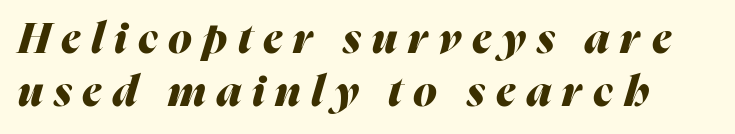
The image shows 43 px heavy type, italic (leaning right); set line spacing 1.24x, unusually wide letter spacing (+0.25 em), not underlined; medium stroke contrast and a medium x-height.
